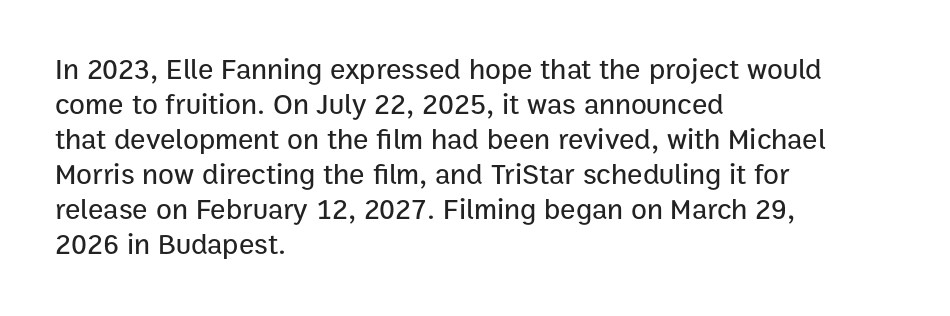
{"serif": "no", "italic": "no", "width": "normal", "stroke_contrast": "low", "x_height": "medium", "monospaced": "no", "underline": "no", "align": "left", "line_spacing_ratio": 1.21, "letter_spacing": "normal", "letter_spacing_em": 0.0, "glyph_px": 29}
